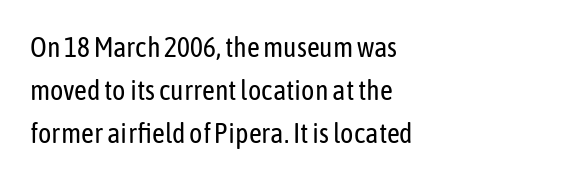
The image shows 28 px regular-weight, condensed sans-serif type, upright; set left-aligned, normal line spacing (1.54x), normal letter spacing, not underlined; low stroke contrast and a medium x-height.
